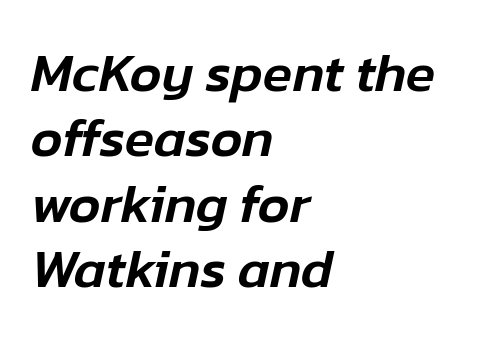
{"italic": "yes", "lean": "right", "slant_degrees": 12, "width": "normal", "stroke_contrast": "low", "x_height": "medium", "monospaced": "no", "underline": "no", "align": "left", "line_spacing_ratio": 1.21, "letter_spacing": "normal", "letter_spacing_em": 0.0, "glyph_px": 54}
